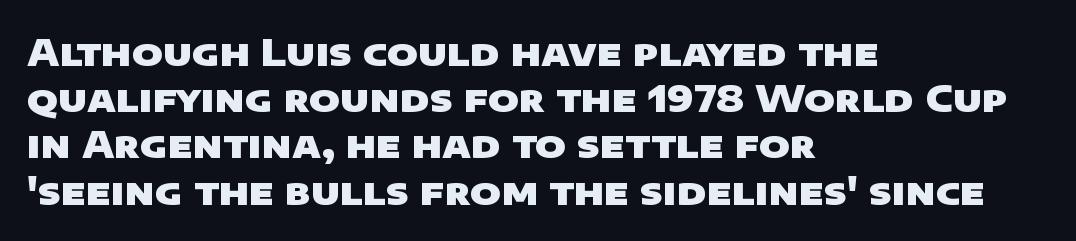
The image shows 37 px heavy, wide sans-serif type; set left-aligned, normal line spacing (1.25x), normal letter spacing, not underlined; low stroke contrast and a large x-height.
